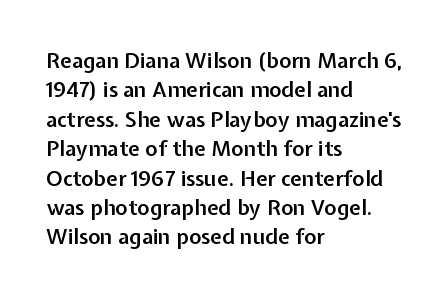
The image shows 21 px text type, upright; set left-aligned, normal line spacing (1.4x), normal letter spacing, not underlined.
